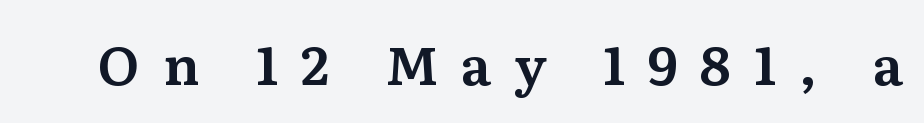
Vertical strokes here are truly vertical. Descender tails drop into unmarked territory. What stands out about the letter spacing? Its width — letters are far apart. Old-style or modern, the face here clearly has serifs.
